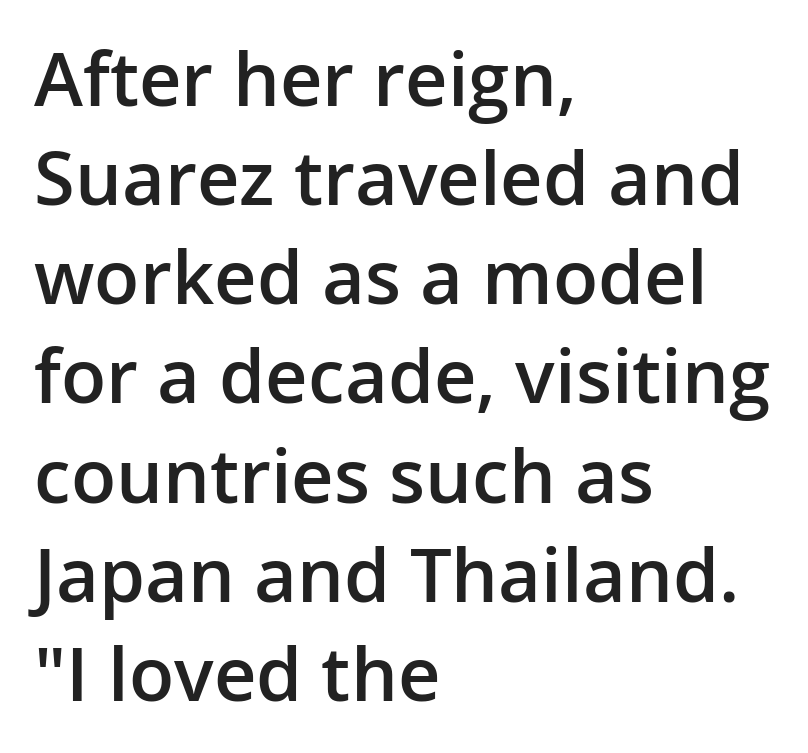
The image shows 74 px semibold sans-serif type, upright; set left-aligned, normal line spacing (1.34x), normal letter spacing, not underlined; low stroke contrast and a medium x-height.
